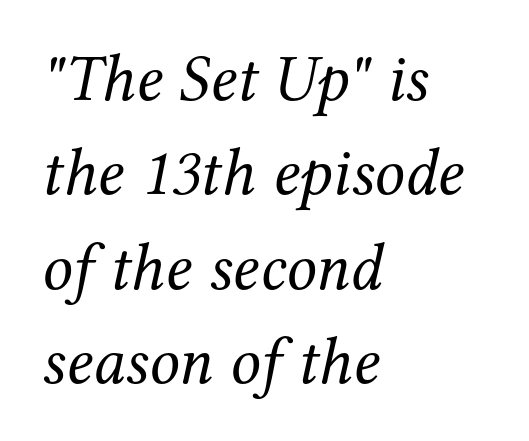
The image shows 67 px regular-weight serif type, italic (leaning right); set left-aligned, normal line spacing (1.41x), normal letter spacing, not underlined; medium stroke contrast and a medium x-height.
